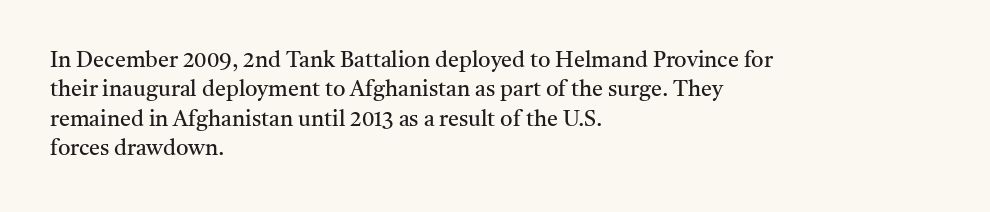
Bare-footed words on every line. Every stem runs plumb, perpendicular to the baseline. The typesetting does not lean heavy: it is not bold. Tracking value appears to be zero — textbook default spacing. The vertical gap from one line to the next is medium.
